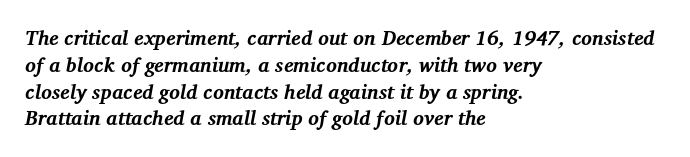
Q: Is the text bold? A: Yes.
Q: Is the text italic (slanted)? A: Yes, it leans right by about 12 degrees.
Q: Is the text underlined? A: No.
Q: How is the paragraph aligned? A: Left-aligned.
Q: Is the spacing between letters normal or unusually wide? A: Normal.
Q: Is the spacing between lines tight, normal or loose? A: Normal.
